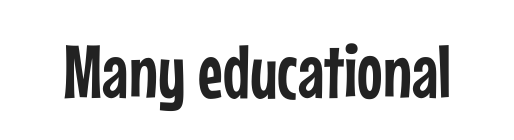
{"serif": "no", "italic": "no", "width": "condensed", "stroke_contrast": "low", "x_height": "medium", "monospaced": "no", "underline": "no", "letter_spacing": "normal", "letter_spacing_em": 0.0, "glyph_px": 76}
